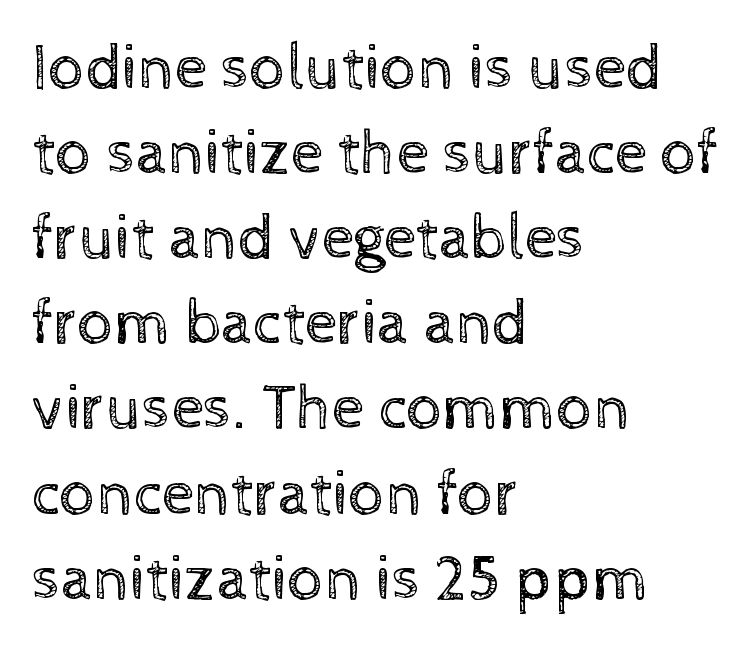
The image shows 64 px regular-weight type, upright; set left-aligned, normal line spacing (1.33x), normal letter spacing, not underlined; a medium x-height.
